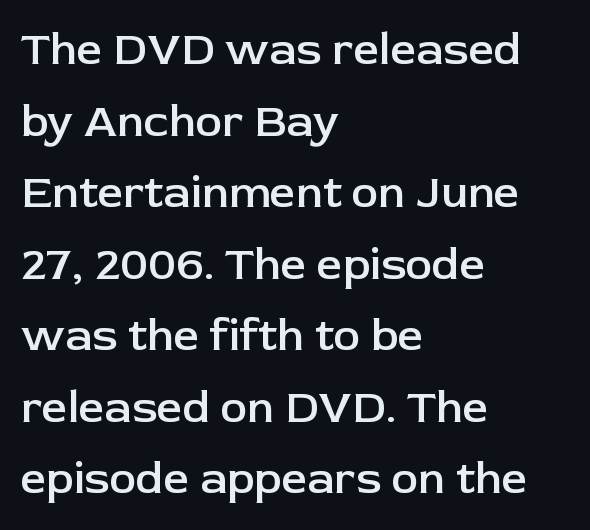
Q: Is the text bold? A: Semi-bold.
Q: Is the text italic (slanted)? A: No, it is upright.
Q: Is the typeface a serif or a sans-serif typeface? A: Sans-serif.
Q: Is the text underlined? A: No.
Q: How is the paragraph aligned? A: Left-aligned.
Q: Is the spacing between letters normal or unusually wide? A: Normal.
Q: Is the spacing between lines tight, normal or loose? A: Normal.
Q: Width (condensed, normal, or wide)? A: Normal.
Q: Stroke contrast? A: Low.
Q: x-height? A: Medium.
Q: Monospaced? A: No.
